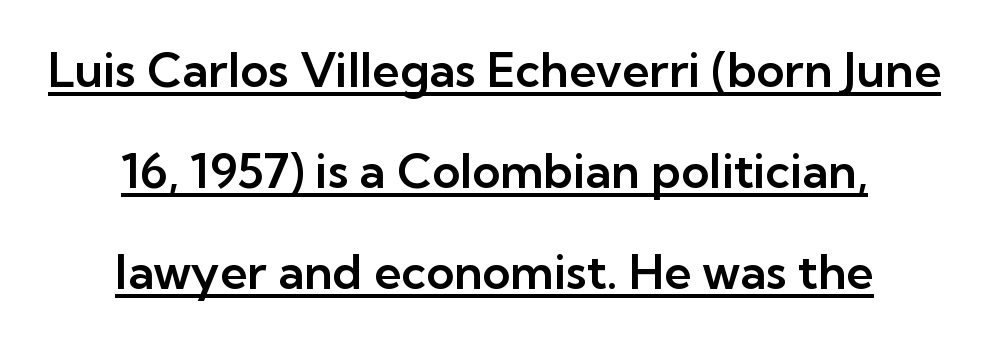
Q: Is the text italic (slanted)? A: No, it is upright.
Q: Is the typeface a serif or a sans-serif typeface? A: Sans-serif.
Q: Is the text underlined? A: Yes.
Q: How is the paragraph aligned? A: Centered.
Q: Is the spacing between letters normal or unusually wide? A: Normal.
Q: Is the spacing between lines tight, normal or loose? A: Loose.
Q: Width (condensed, normal, or wide)? A: Normal.
Q: Stroke contrast? A: Low.
Q: x-height? A: Medium.
Q: Monospaced? A: No.
